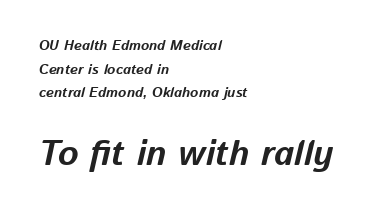
Q: Is the text bold? A: Yes.
Q: Is the text italic (slanted)? A: Yes, it leans right by about 13 degrees.
Q: Is the text underlined? A: No.
Q: How is the paragraph aligned? A: Left-aligned.
Q: Is the spacing between letters normal or unusually wide? A: Normal.
Q: Is the spacing between lines tight, normal or loose? A: Normal.
Q: Which block of text is set in a larger size, the first (top) or the second (bottom)? A: The second (bottom) one.
Q: Width (condensed, normal, or wide)? A: Normal.
Q: Stroke contrast? A: Low.
Q: x-height? A: Medium.
Q: Monospaced? A: No.
